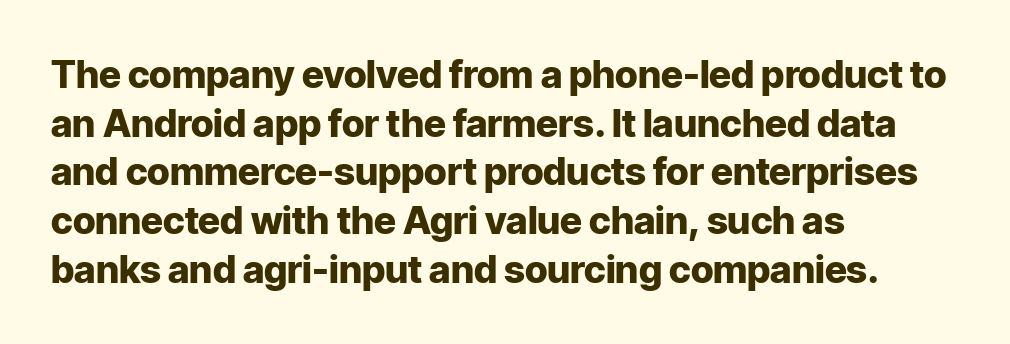
Regarding leading, the lines here are spaced in the standard way. The letters stand straight up with perfectly vertical stems. Glance below the letters and you will spot only blank space. The passage is arranged the way most books set body copy — flush left.
